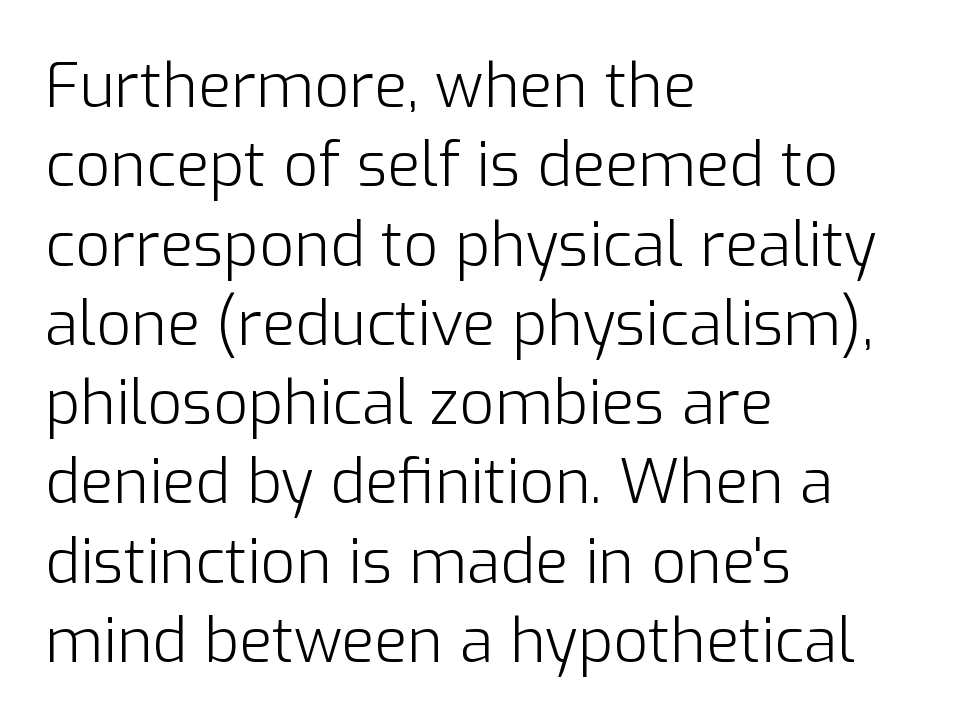
The image shows 61 px light sans-serif type, upright; set left-aligned, normal line spacing (1.3x), normal letter spacing, not underlined; low stroke contrast and a medium x-height.
